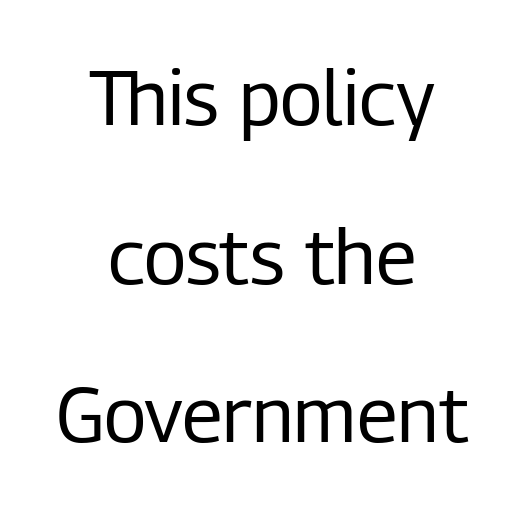
The image shows 77 px regular-weight, condensed sans-serif type, upright; set centered, loose line spacing (2.06x), normal letter spacing, not underlined; low stroke contrast and a medium x-height.
